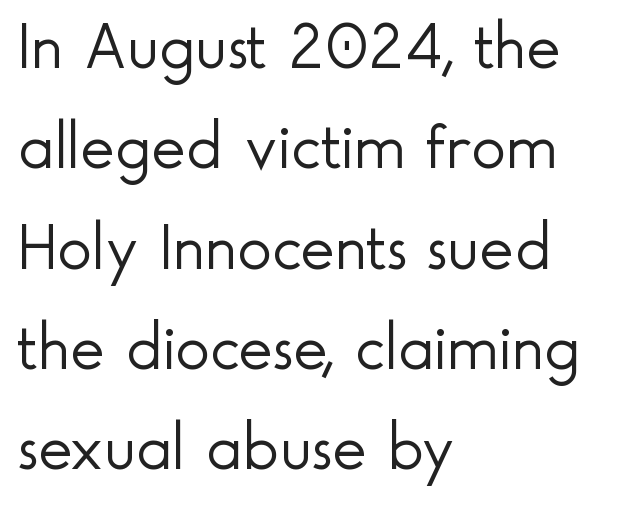
{"serif": "no", "italic": "no", "bold": "no", "weight": "light", "width": "normal", "x_height": "small", "monospaced": "no", "underline": "no", "align": "left", "line_spacing": "normal", "line_spacing_ratio": 1.52, "letter_spacing": "normal", "letter_spacing_em": 0.0, "glyph_px": 66}
